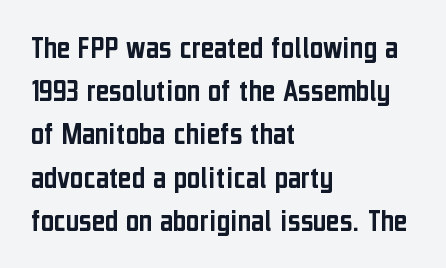
{"serif": "no", "italic": "no", "width": "condensed", "stroke_contrast": "low", "x_height": "medium", "monospaced": "no", "underline": "no", "align": "left", "line_spacing": "normal", "line_spacing_ratio": 1.35, "letter_spacing": "normal", "letter_spacing_em": 0.0, "glyph_px": 32}
